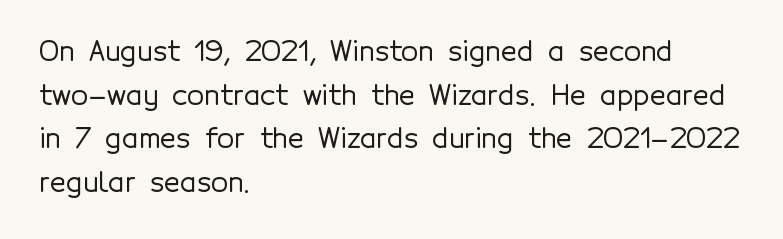
{"serif": "no", "italic": "no", "width": "normal", "x_height": "medium", "monospaced": "no", "underline": "no", "align": "left", "line_spacing": "normal", "line_spacing_ratio": 1.56, "letter_spacing": "normal", "letter_spacing_em": 0.0, "glyph_px": 28}
